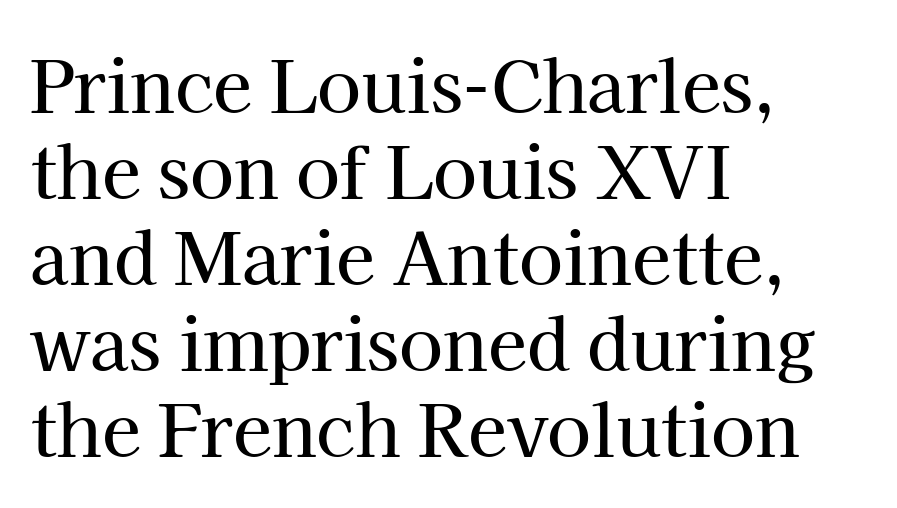
The image shows 71 px serif type, upright; set left-aligned, line spacing 1.21x, normal letter spacing, not underlined; high stroke contrast and a medium x-height.
